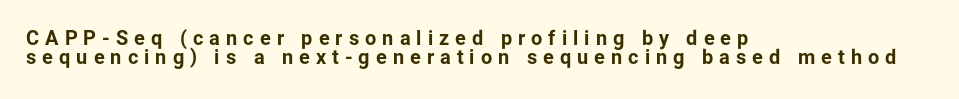
Q: Is the text bold? A: Yes.
Q: Is the text italic (slanted)? A: No, it is upright.
Q: Is the text underlined? A: No.
Q: How is the paragraph aligned? A: Left-aligned.
Q: Is the spacing between letters normal or unusually wide? A: Unusually wide.
Q: Is the spacing between lines tight, normal or loose? A: Tight.
